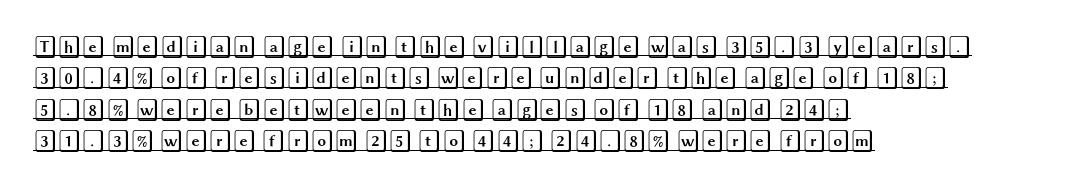
Rows of type keep a routine distance in the vertical direction. Typeset ragged right — the left edge is the straight one. The rendered words wear a rule along their underside. The rendering keeps characters at their native spacing.
